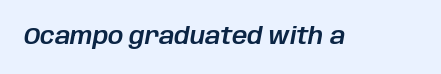
Q: Is the text italic (slanted)? A: Yes, it leans right by about 10 degrees.
Q: Is the text underlined? A: No.
Q: Is the spacing between letters normal or unusually wide? A: Normal.
